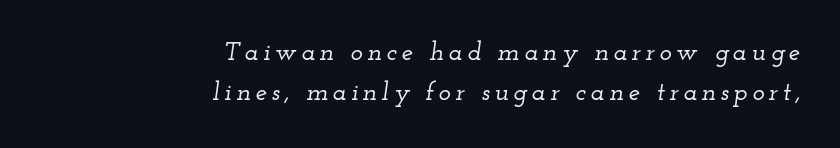
The image shows 26 px text type, italic (leaning right); set right-aligned, normal line spacing (1.54x), not underlined.
